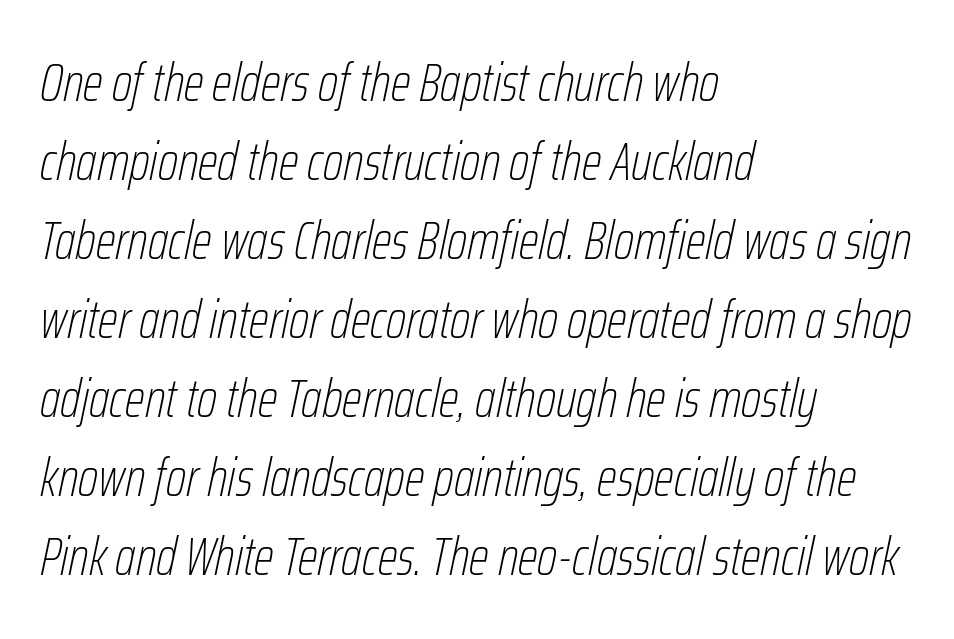
Q: Is the text bold? A: No.
Q: Is the text italic (slanted)? A: Yes, it leans right by about 12 degrees.
Q: Is the text underlined? A: No.
Q: How is the paragraph aligned? A: Left-aligned.
Q: Is the spacing between letters normal or unusually wide? A: Normal.
Q: Is the spacing between lines tight, normal or loose? A: Normal.
Q: Width (condensed, normal, or wide)? A: Condensed.
Q: Stroke contrast? A: Low.
Q: x-height? A: Medium.
Q: Monospaced? A: No.
